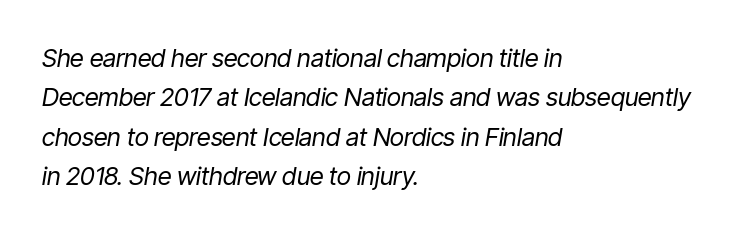
Q: Is the text bold? A: No.
Q: Is the text italic (slanted)? A: Yes, it leans right by about 9 degrees.
Q: Is the text underlined? A: No.
Q: How is the paragraph aligned? A: Left-aligned.
Q: Is the spacing between letters normal or unusually wide? A: Normal.
Q: Is the spacing between lines tight, normal or loose? A: Normal.
